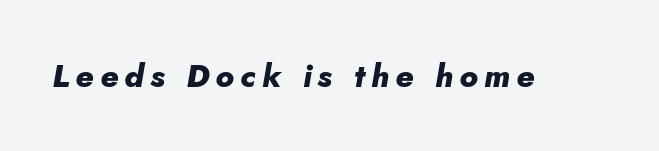
The image shows 32 px heavy type, italic (leaning right); set not underlined; low stroke contrast and a small x-height.
